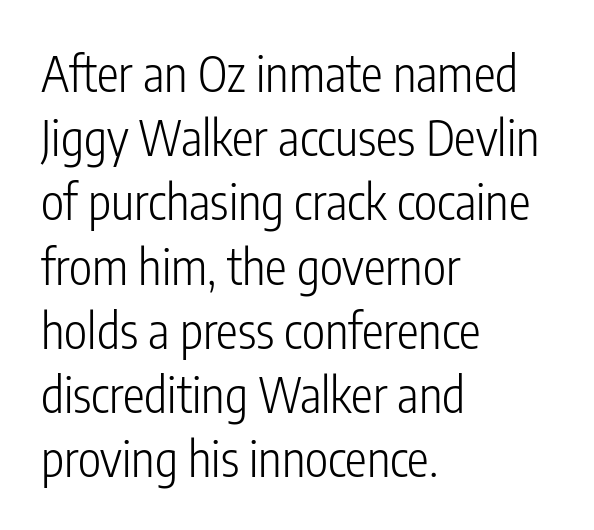
This sample uses plain, unmodified letter spacing. The paragraph shown leans on its left margin. Ascenders rise straight up at ninety degrees. Note the varied advance widths — an 'i' is clearly narrower than an 'm'. Beneath every word, the page is bare.
